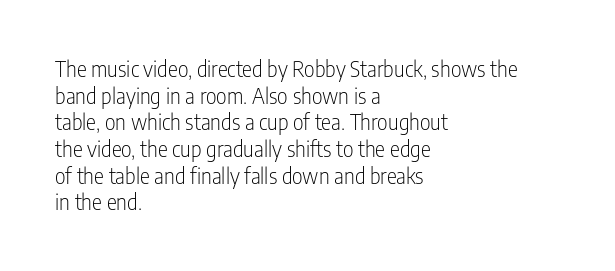
Q: Is the text bold? A: No.
Q: Is the text italic (slanted)? A: No, it is upright.
Q: Is the text underlined? A: No.
Q: How is the paragraph aligned? A: Left-aligned.
Q: Is the spacing between letters normal or unusually wide? A: Normal.
Q: Is the spacing between lines tight, normal or loose? A: Normal.
